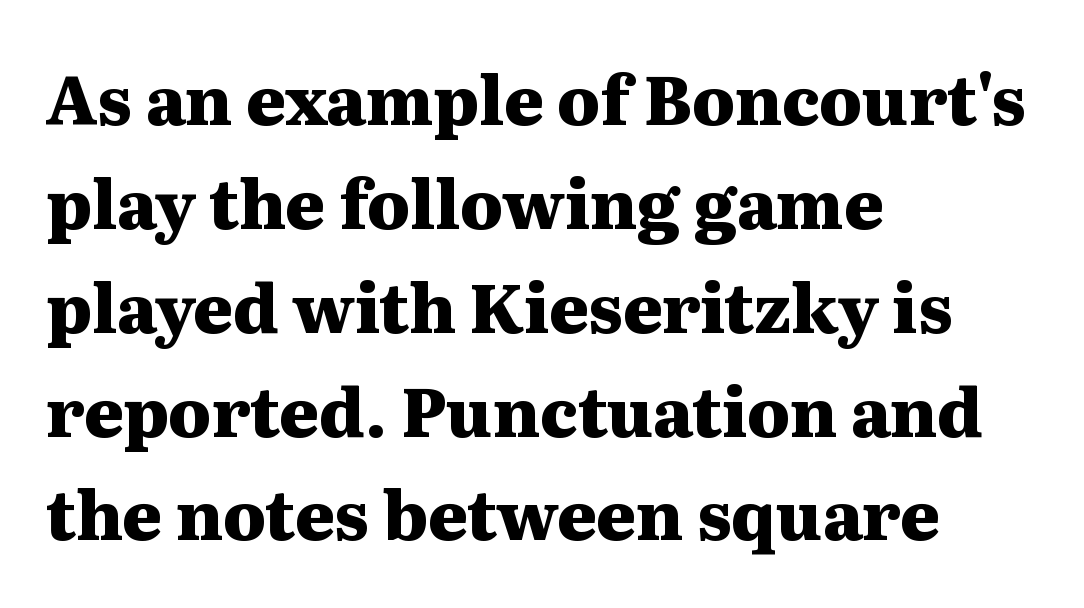
Q: Is the text bold? A: Yes.
Q: Is the text italic (slanted)? A: No, it is upright.
Q: Is the typeface a serif or a sans-serif typeface? A: Serif.
Q: Is the text underlined? A: No.
Q: How is the paragraph aligned? A: Left-aligned.
Q: Is the spacing between letters normal or unusually wide? A: Normal.
Q: Is the spacing between lines tight, normal or loose? A: Normal.
Q: Width (condensed, normal, or wide)? A: Wide.
Q: Stroke contrast? A: Medium.
Q: x-height? A: Medium.
Q: Monospaced? A: No.
